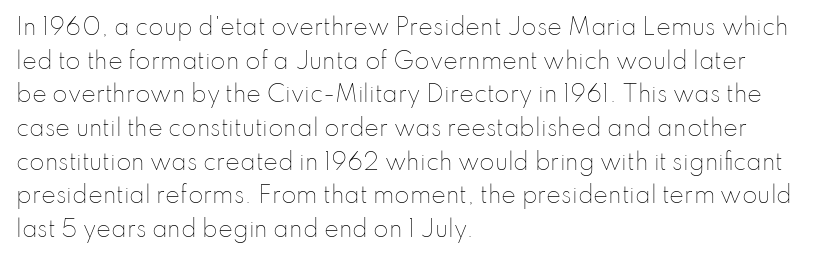
The image shows 22 px text type, upright; set left-aligned, normal line spacing (1.53x), normal letter spacing, not underlined.
